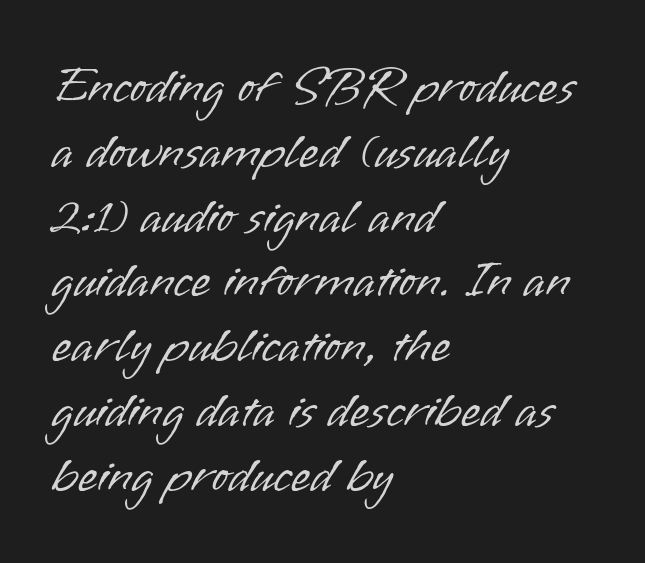
The image shows 51 px light sans-serif type; set left-aligned, normal line spacing (1.27x), normal letter spacing, not underlined; low stroke contrast and a small x-height.
